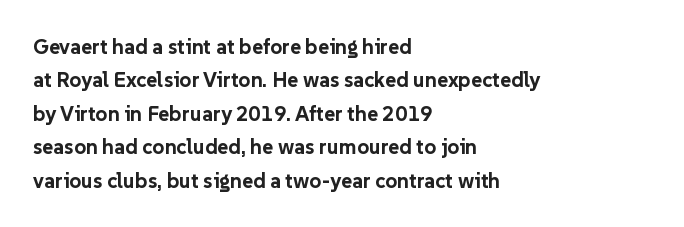
The image shows 21 px bold type, upright; set left-aligned, normal line spacing (1.59x), normal letter spacing, not underlined.
